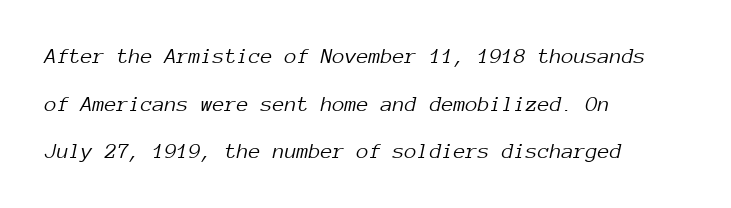
Is this a heavy cut? Hardly; it is regular or lighter. Vertical spacing — loose. How are the letters spaced? Ordinarily, with no added tracking. Quick note: underline off.
